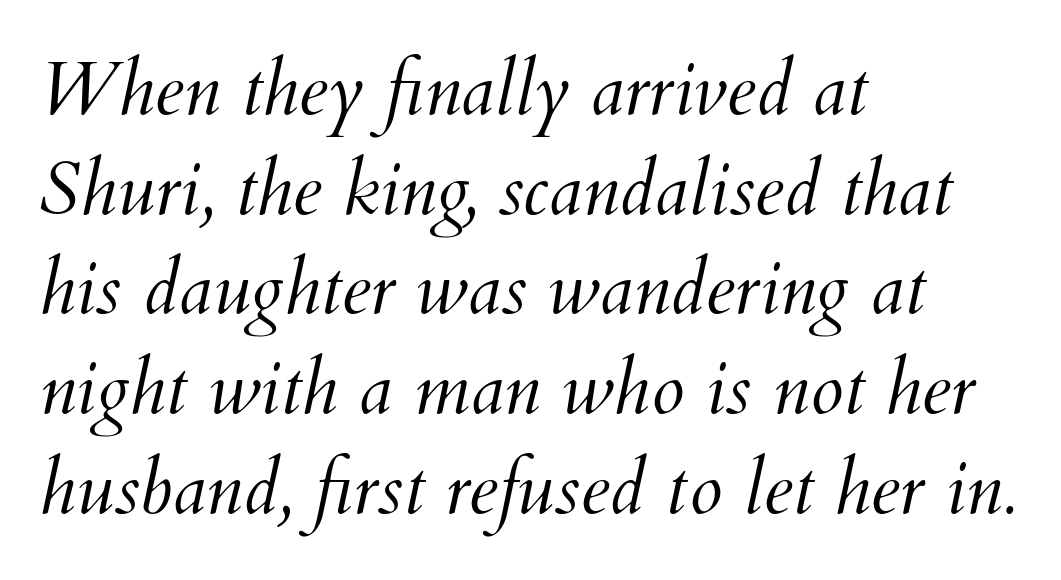
{"italic": "yes", "lean": "right", "slant_degrees": 12, "bold": "no", "weight": "light", "width": "normal", "stroke_contrast": "medium", "x_height": "small", "monospaced": "no", "underline": "no", "align": "left", "line_spacing": "normal", "line_spacing_ratio": 1.33, "letter_spacing": "normal", "letter_spacing_em": 0.0, "glyph_px": 75}
